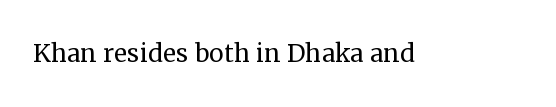
{"serif": "yes", "italic": "no", "bold": "no", "weight": "regular", "width": "normal", "stroke_contrast": "medium", "x_height": "medium", "monospaced": "no", "underline": "no", "letter_spacing": "normal", "letter_spacing_em": 0.0, "glyph_px": 33}
